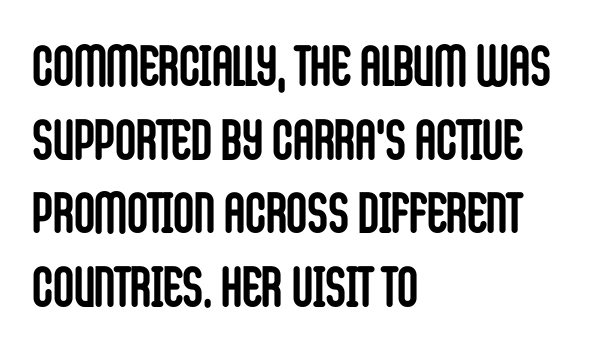
{"serif": "no", "italic": "no", "bold": "yes", "weight": "semibold", "width": "condensed", "stroke_contrast": "low", "x_height": "large", "monospaced": "no", "underline": "no", "align": "left", "line_spacing": "normal", "line_spacing_ratio": 1.29, "letter_spacing": "normal", "letter_spacing_em": 0.0, "glyph_px": 57}
